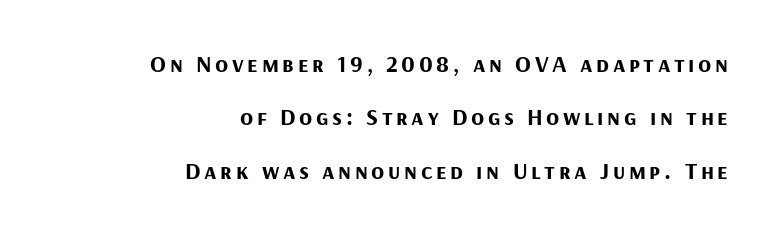
{"italic": "no", "bold": "yes", "underline": "no", "align": "right", "line_spacing": "loose", "line_spacing_ratio": 2.22, "glyph_px": 24}
